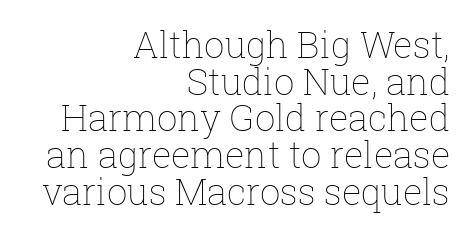
Caption: face not bold, strokes unweighted. There is no visible air inserted between adjacent glyphs. Do the characters align in a grid? No, the font is proportional. All the whitespace from short lines collects on the left. The lines are packed closely together with very little leading. Does the lettering tilt? It doesn't — this is upright.
